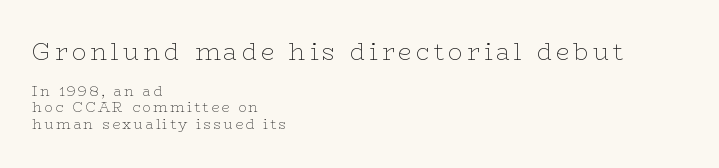
Q: Is the text bold? A: No.
Q: Is the text italic (slanted)? A: No, it is upright.
Q: Is the text underlined? A: No.
Q: How is the paragraph aligned? A: Left-aligned.
Q: Which block of text is set in a larger size, the first (top) or the second (bottom)? A: The first (top) one.
